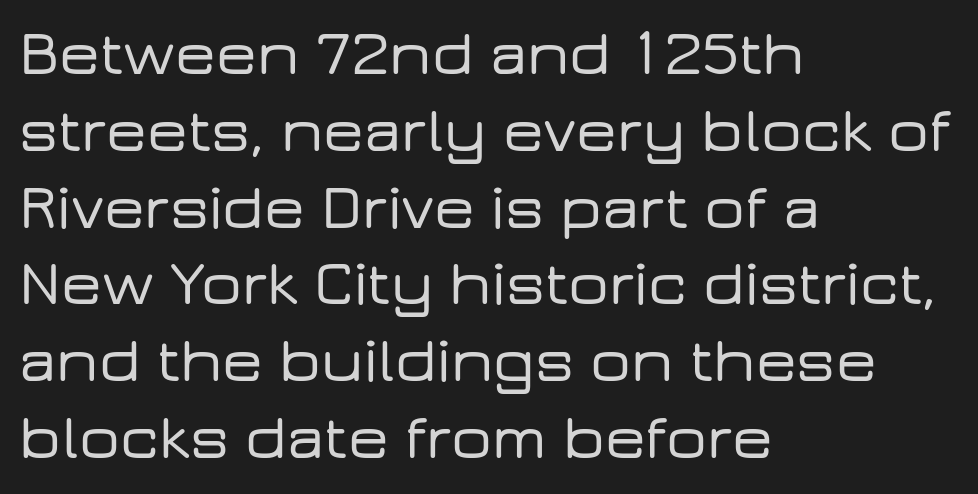
Q: Is the text italic (slanted)? A: No, it is upright.
Q: Is the typeface a serif or a sans-serif typeface? A: Sans-serif.
Q: Is the text underlined? A: No.
Q: How is the paragraph aligned? A: Left-aligned.
Q: Is the spacing between letters normal or unusually wide? A: Normal.
Q: Width (condensed, normal, or wide)? A: Wide.
Q: Stroke contrast? A: Low.
Q: x-height? A: Medium.
Q: Monospaced? A: No.
